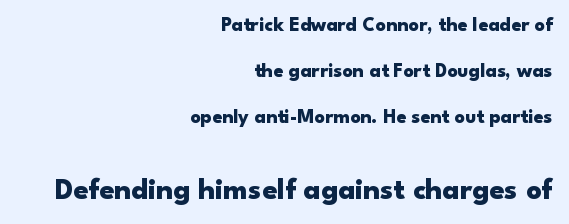
{"serif": "no", "italic": "no", "bold": "yes", "weight": "heavy", "width": "wide", "stroke_contrast": "low", "x_height": "small", "monospaced": "no", "underline": "no", "align": "right", "line_spacing": "loose", "line_spacing_ratio": 2.29, "letter_spacing": "normal", "letter_spacing_em": 0.0, "larger_block": "second", "size_ratio": 1.5, "glyph_px": 30}
